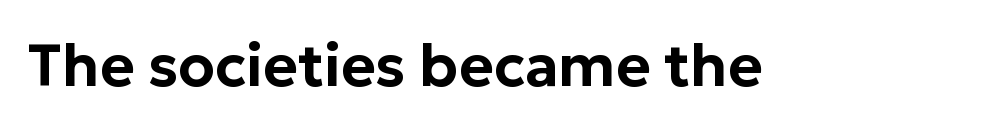
Q: Is the text italic (slanted)? A: No, it is upright.
Q: Is the typeface a serif or a sans-serif typeface? A: Sans-serif.
Q: Is the text underlined? A: No.
Q: Is the spacing between letters normal or unusually wide? A: Normal.
Q: Width (condensed, normal, or wide)? A: Normal.
Q: Stroke contrast? A: Low.
Q: x-height? A: Medium.
Q: Monospaced? A: No.
